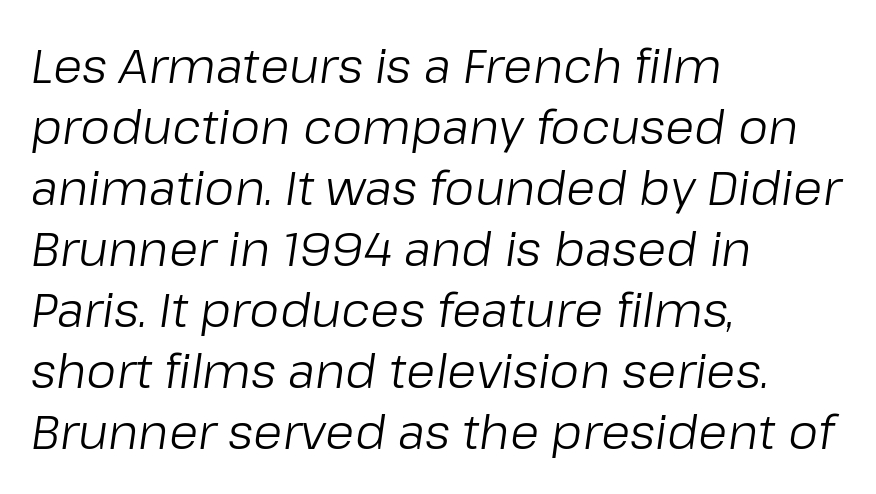
The letters advance in unequal steps, a hallmark of proportional type. Is the block centered? No — it sits flush against the left margin. The face used here is rendered with its standard letterfit. Would a proofreader flag this as italicized? Yes. Nobody drew a line under any word here.
